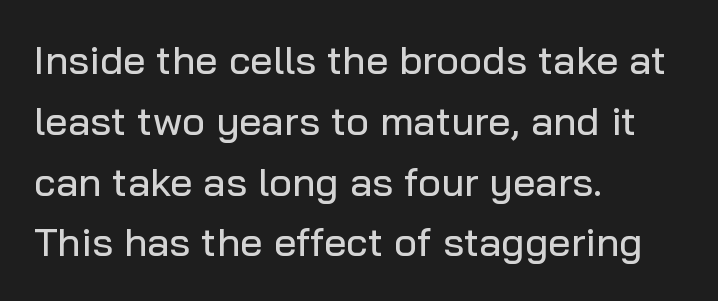
The image shows 40 px sans-serif type, upright; set left-aligned, normal line spacing (1.52x), normal letter spacing, not underlined; low stroke contrast and a medium x-height.
